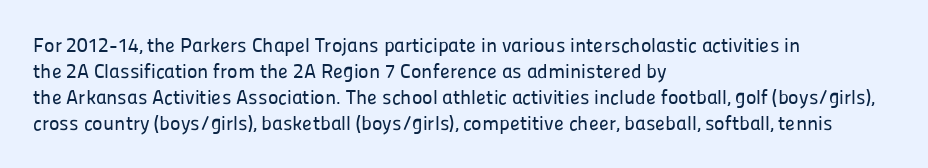
The image shows 20 px text type, upright; set left-aligned, normal line spacing (1.3x), normal letter spacing, not underlined.
